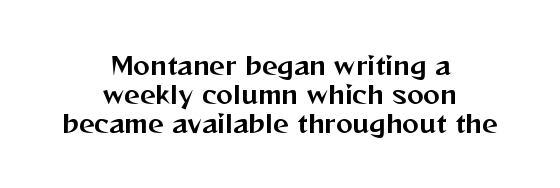
{"italic": "no", "underline": "no", "align": "center", "line_spacing_ratio": 1.17, "letter_spacing": "normal", "letter_spacing_em": 0.0, "glyph_px": 25}
